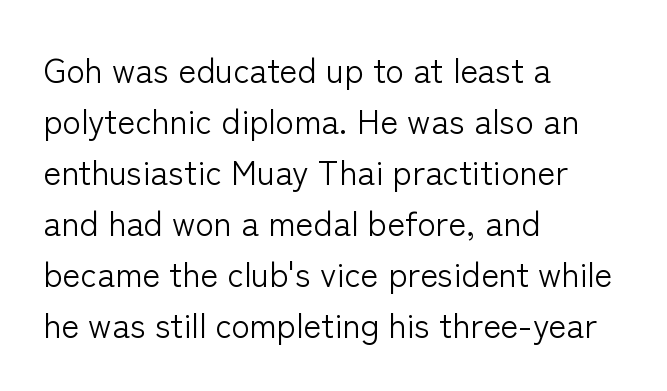
The image shows 34 px light sans-serif type, upright; set left-aligned, normal line spacing (1.5x), normal letter spacing, not underlined; low stroke contrast and a medium x-height.
